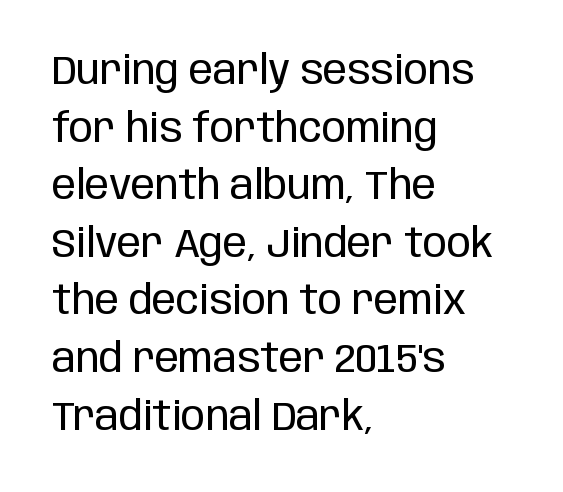
Default kerning and tracking; the words read as compact shapes. Note the varied advance widths — an 'i' is clearly narrower than an 'm'. Caption: multi-line text, flush left, ragged right. Typographically, this falls in the sans-serif category. Weight: not bold — regular or lighter. This sample keeps an unexceptional amount of space between lines.
